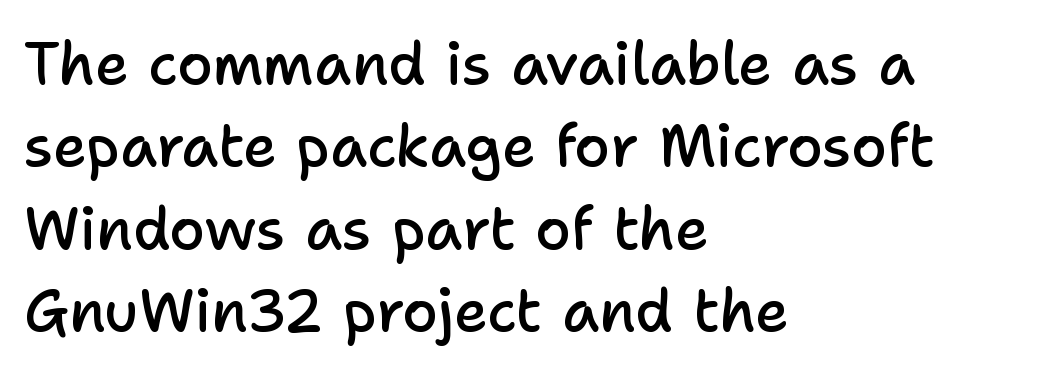
{"serif": "no", "italic": "no", "bold": "semi", "weight": "semibold", "width": "normal", "stroke_contrast": "low", "x_height": "medium", "monospaced": "no", "underline": "no", "align": "left", "line_spacing": "normal", "line_spacing_ratio": 1.42, "letter_spacing": "normal", "letter_spacing_em": 0.0, "glyph_px": 58}
